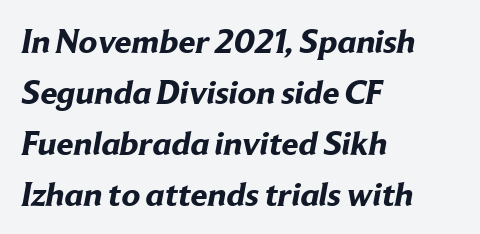
The image shows 34 px bold sans-serif type; set left-aligned, normal line spacing (1.5x), normal letter spacing, not underlined; low stroke contrast and a medium x-height.
